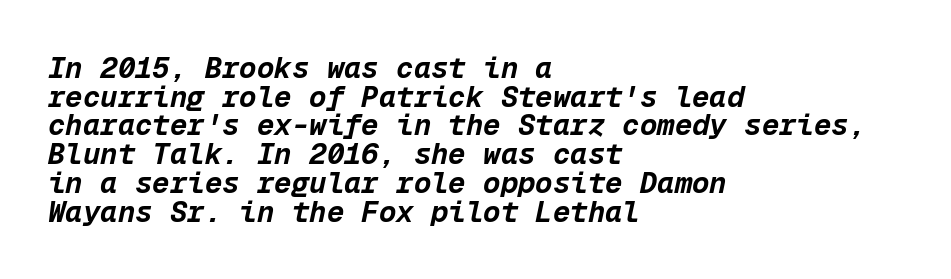
Q: Is the text bold? A: Yes.
Q: Is the text italic (slanted)? A: Yes, it leans right by about 12 degrees.
Q: Is the text underlined? A: No.
Q: How is the paragraph aligned? A: Left-aligned.
Q: Is the spacing between letters normal or unusually wide? A: Normal.
Q: Is the spacing between lines tight, normal or loose? A: Tight.
Q: Width (condensed, normal, or wide)? A: Normal.
Q: Stroke contrast? A: Low.
Q: x-height? A: Medium.
Q: Monospaced? A: Yes.
